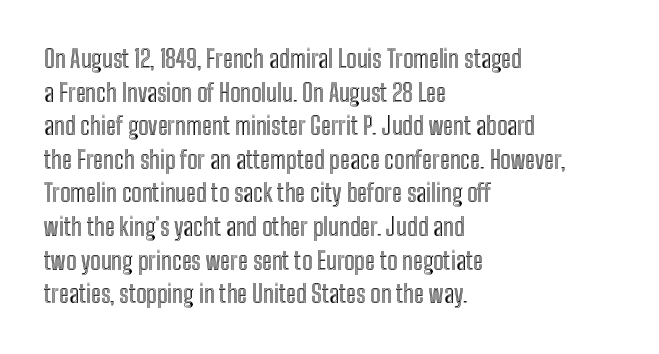
Q: Is the text italic (slanted)? A: No, it is upright.
Q: Is the text underlined? A: No.
Q: How is the paragraph aligned? A: Left-aligned.
Q: Is the spacing between letters normal or unusually wide? A: Normal.
Q: Is the spacing between lines tight, normal or loose? A: Normal.
